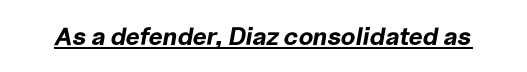
Looking at the ascenders, they clearly lean. Tracking value appears to be zero — textbook default spacing. Glance below the letters and you will spot a drawn line. How heavy is the stroke? Heavy — this is a bold.
